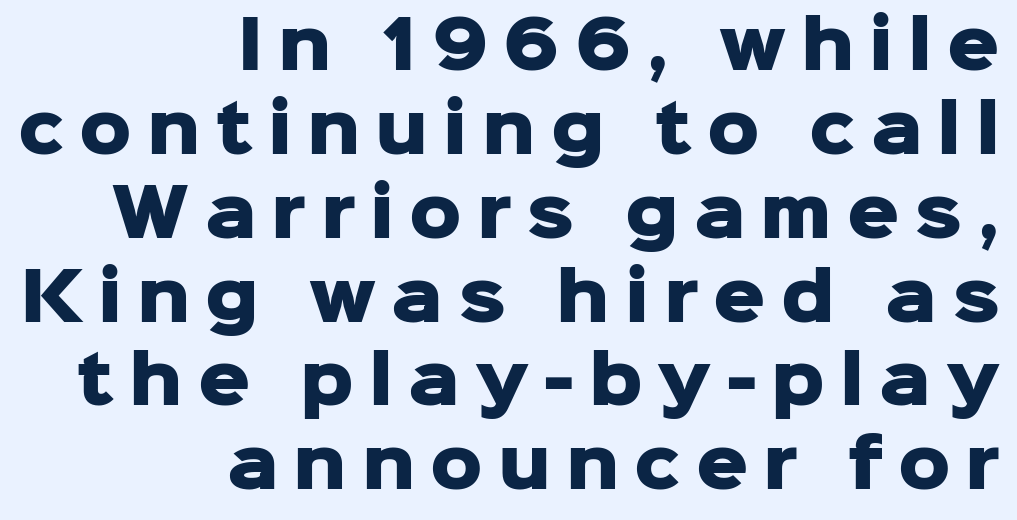
Q: Is the text bold? A: Yes.
Q: Is the text italic (slanted)? A: No, it is upright.
Q: Is the typeface a serif or a sans-serif typeface? A: Sans-serif.
Q: Is the text underlined? A: No.
Q: How is the paragraph aligned? A: Right-aligned.
Q: Is the spacing between letters normal or unusually wide? A: Unusually wide.
Q: Is the spacing between lines tight, normal or loose? A: Normal.
Q: Width (condensed, normal, or wide)? A: Normal.
Q: Stroke contrast? A: Low.
Q: x-height? A: Medium.
Q: Monospaced? A: No.
